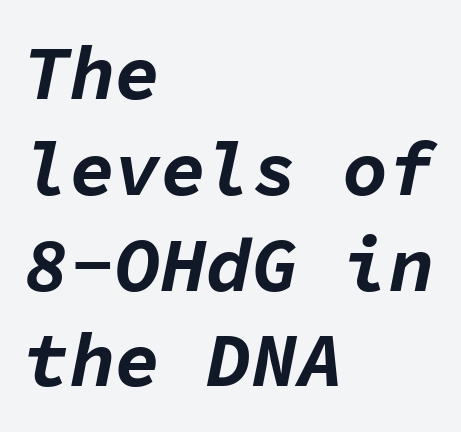
Q: Is the text bold? A: Yes.
Q: Is the text italic (slanted)? A: Yes, it leans right by about 11 degrees.
Q: Is the text underlined? A: No.
Q: How is the paragraph aligned? A: Left-aligned.
Q: Is the spacing between letters normal or unusually wide? A: Normal.
Q: Is the spacing between lines tight, normal or loose? A: Normal.
Q: Width (condensed, normal, or wide)? A: Normal.
Q: Stroke contrast? A: Low.
Q: x-height? A: Medium.
Q: Monospaced? A: Yes.
